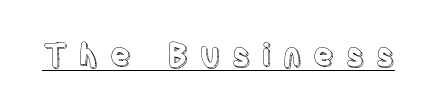
The image shows 31 px condensed type, upright; set unusually wide letter spacing (+0.37 em), underlined; a large x-height.
